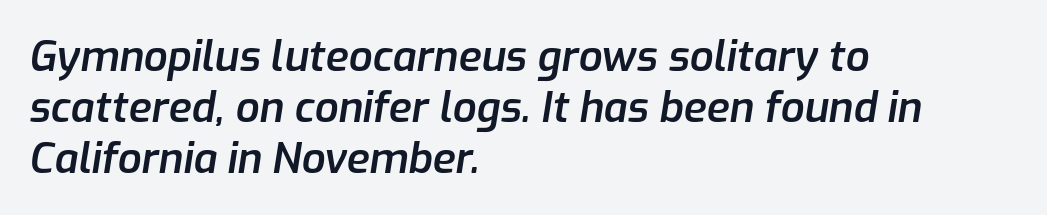
Q: Is the text bold? A: Semi-bold.
Q: Is the text italic (slanted)? A: Yes, it leans right by about 9 degrees.
Q: Is the text underlined? A: No.
Q: How is the paragraph aligned? A: Left-aligned.
Q: Is the spacing between letters normal or unusually wide? A: Normal.
Q: Width (condensed, normal, or wide)? A: Normal.
Q: Stroke contrast? A: Low.
Q: x-height? A: Medium.
Q: Monospaced? A: No.
